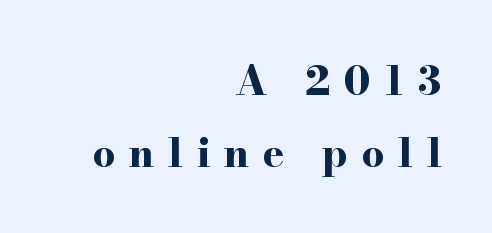
The image shows 40 px bold, wide serif type, upright; set right-aligned, line spacing 1.79x, unusually wide letter spacing (+0.34 em), not underlined; high stroke contrast and a small x-height.
